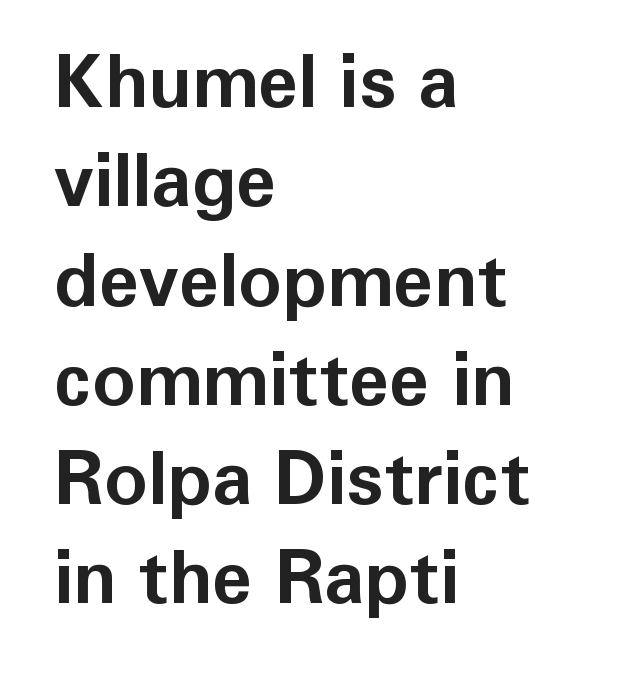
The image shows 73 px bold sans-serif type, upright; set left-aligned, normal line spacing (1.36x), normal letter spacing, not underlined; low stroke contrast and a medium x-height.
